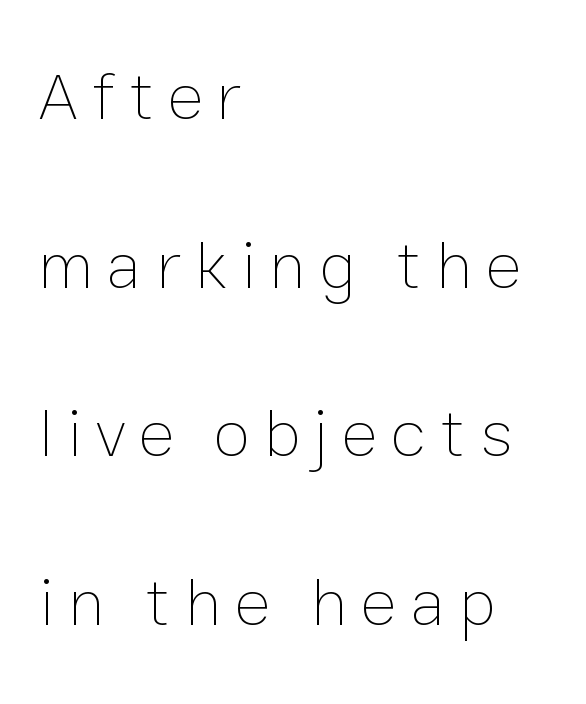
It's the straight-up-and-down kind of type. Compared with a typical body face, this is equally light or lighter still. Vertically, the passage feels expansive, rows floating well apart. Caption: expanded tracking, letters set apart. Nobody drew a line under any word here.
